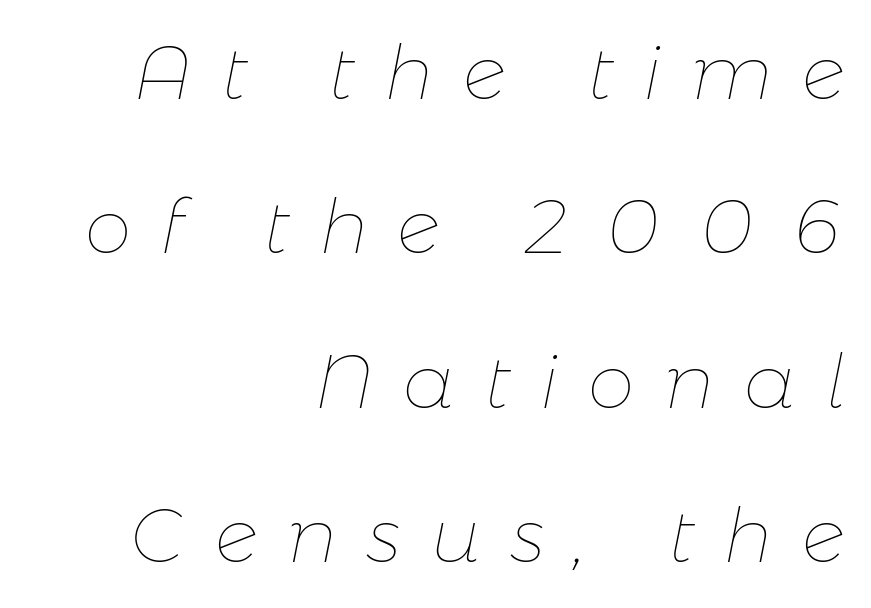
{"italic": "yes", "lean": "right", "slant_degrees": 11, "bold": "no", "weight": "thin", "width": "normal", "stroke_contrast": "low", "x_height": "medium", "monospaced": "no", "underline": "no", "align": "right", "line_spacing": "loose", "line_spacing_ratio": 2.06, "letter_spacing": "wide", "letter_spacing_em": 0.4, "glyph_px": 75}
